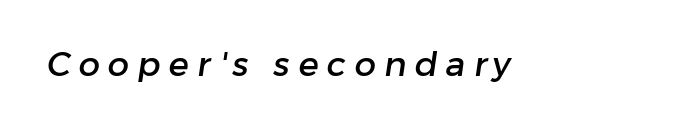
Words appear elongated and porous because spacing is wide. Varying glyph widths throughout — classic text-font behaviour. The words here are not underlined. Regarding serifs, this sample does without them.
